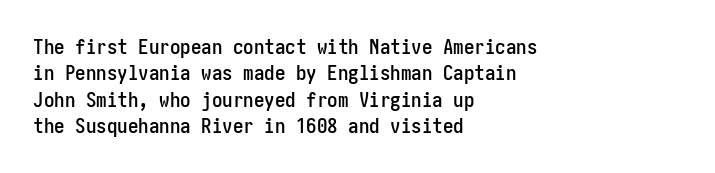
The image shows 21 px text type, upright; set left-aligned, normal line spacing (1.26x), normal letter spacing, not underlined.
